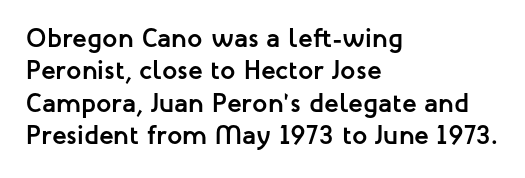
Q: Is the text bold? A: Yes.
Q: Is the text italic (slanted)? A: No, it is upright.
Q: Is the text underlined? A: No.
Q: How is the paragraph aligned? A: Left-aligned.
Q: Is the spacing between letters normal or unusually wide? A: Normal.
